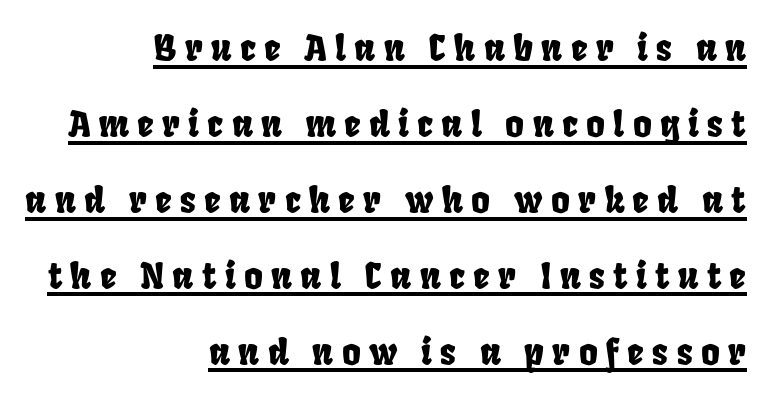
The image shows 36 px condensed sans-serif type; set right-aligned, loose line spacing (2.11x), unusually wide letter spacing (+0.23 em), underlined; low stroke contrast and a large x-height.
